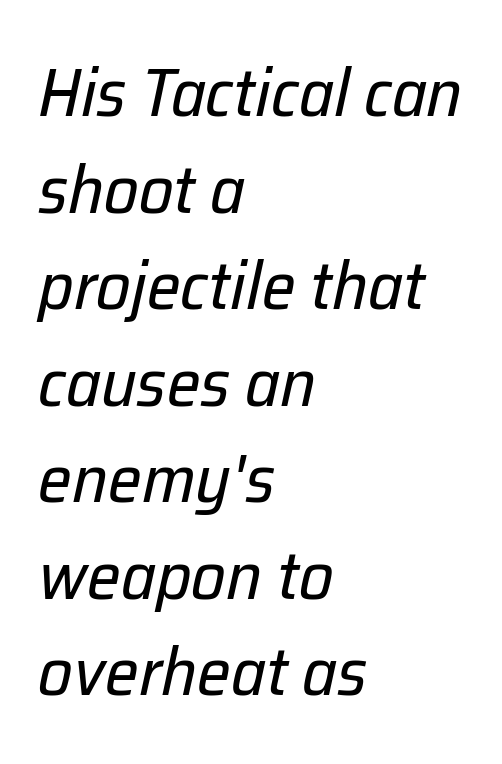
{"italic": "yes", "lean": "right", "slant_degrees": 12, "bold": "no", "weight": "regular", "width": "normal", "stroke_contrast": "low", "x_height": "medium", "monospaced": "no", "underline": "no", "align": "left", "line_spacing": "normal", "line_spacing_ratio": 1.42, "letter_spacing": "normal", "letter_spacing_em": 0.0, "glyph_px": 68}
